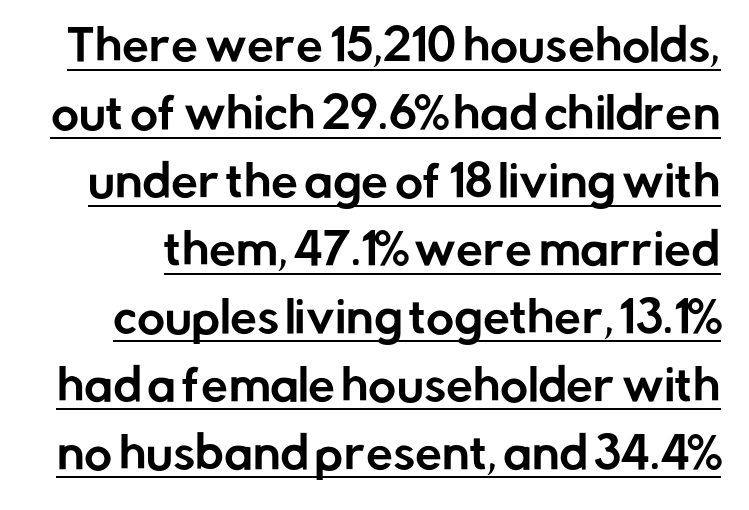
{"serif": "no", "italic": "no", "width": "normal", "stroke_contrast": "low", "x_height": "medium", "monospaced": "no", "underline": "yes", "line_spacing": "normal", "line_spacing_ratio": 1.58, "letter_spacing": "normal", "letter_spacing_em": 0.0, "glyph_px": 43}
